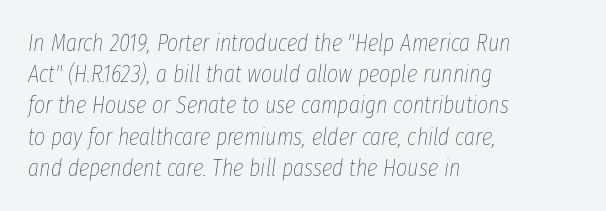
{"italic": "yes", "lean": "right", "slant_degrees": 8, "bold": "no", "underline": "no", "align": "left", "line_spacing": "normal", "line_spacing_ratio": 1.3, "letter_spacing": "normal", "letter_spacing_em": 0.0, "glyph_px": 24}
